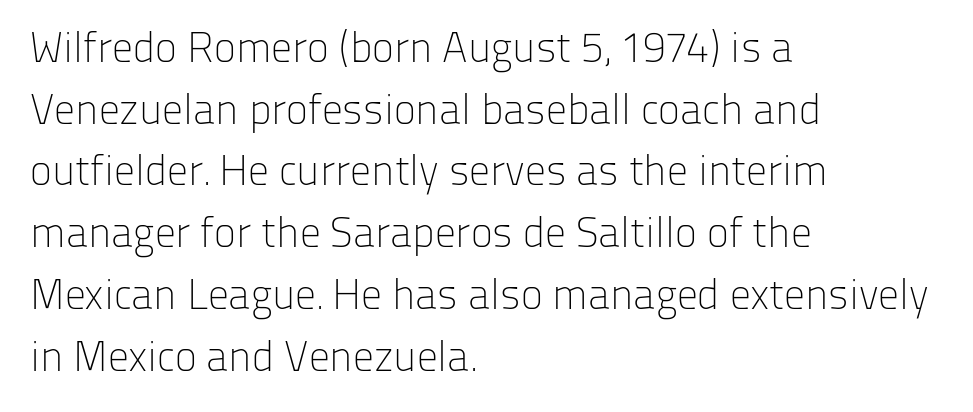
The lettering holds an erect, upright posture throughout. Think of a printed novel: that variable character pitch is what you see here. Every row of glyphs begins at an identical x-position on the left. The face used here is rendered with its standard letterfit. The leading is moderate, giving the passage an even texture.
